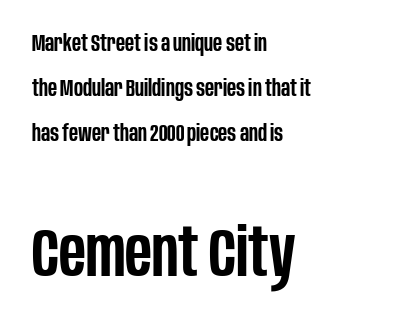
If you drew a line through each stem, it would be perfectly vertical. Notice the wide empty band between every row — that's loose leading. The block sitting lower on the canvas is the one with enlarged characters. Varying glyph widths throughout — classic text-font behaviour. Where is the straight margin? On the left. Letterform terminals end flat and unadorned throughout the passage.
